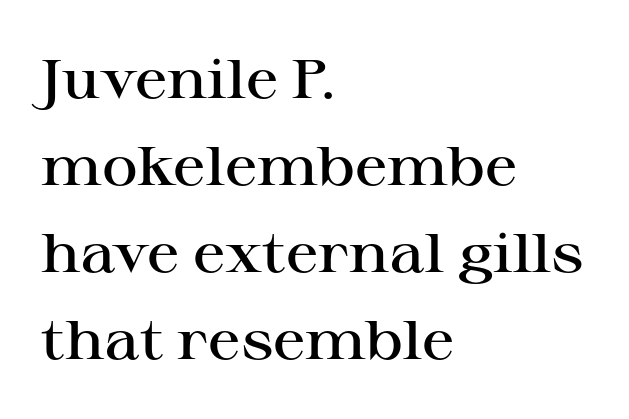
Q: Is the text bold? A: Semi-bold.
Q: Is the text italic (slanted)? A: No, it is upright.
Q: Is the typeface a serif or a sans-serif typeface? A: Serif.
Q: Is the text underlined? A: No.
Q: How is the paragraph aligned? A: Left-aligned.
Q: Is the spacing between letters normal or unusually wide? A: Normal.
Q: Is the spacing between lines tight, normal or loose? A: Normal.
Q: Width (condensed, normal, or wide)? A: Wide.
Q: Stroke contrast? A: High.
Q: x-height? A: Medium.
Q: Monospaced? A: No.
